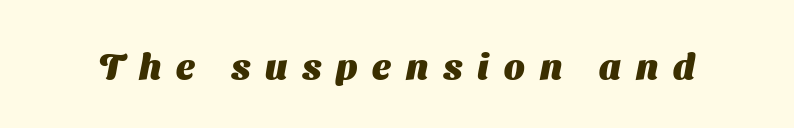
Grotesque or geometric, the face here clearly has no serifs. Letter spacing: wide. These words are printed bold, with thick strokes throughout. Letters rest on an invisible, unmarked baseline.
